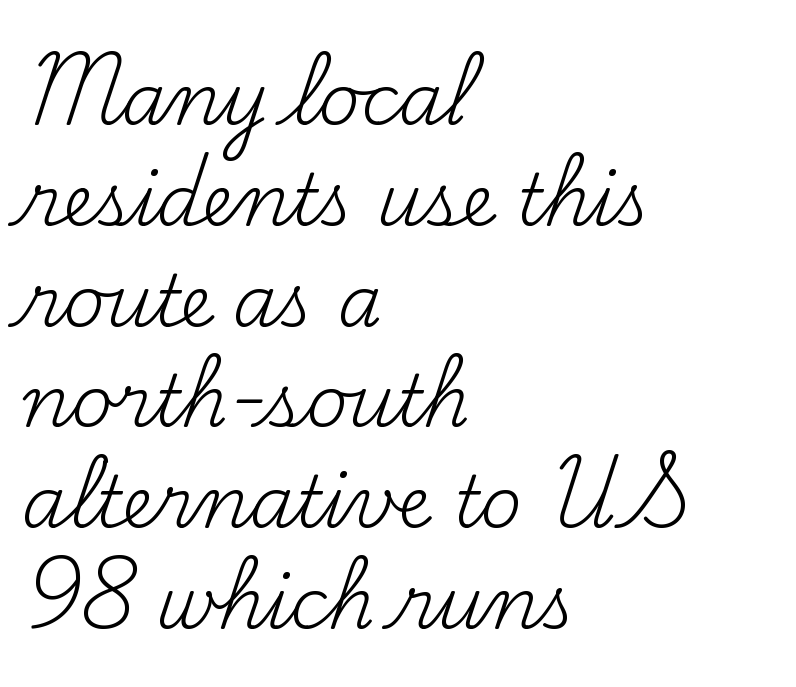
{"serif": "yes", "bold": "no", "weight": "regular", "width": "normal", "stroke_contrast": "medium", "x_height": "small", "monospaced": "no", "underline": "no", "align": "left", "line_spacing": "normal", "line_spacing_ratio": 1.42, "letter_spacing": "normal", "letter_spacing_em": 0.0, "glyph_px": 71}
